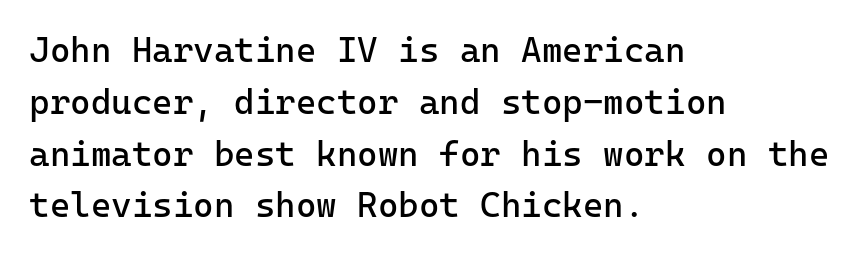
Q: Is the text bold? A: No.
Q: Is the text italic (slanted)? A: No, it is upright.
Q: Is the typeface a serif or a sans-serif typeface? A: Sans-serif.
Q: Is the text underlined? A: No.
Q: How is the paragraph aligned? A: Left-aligned.
Q: Is the spacing between letters normal or unusually wide? A: Normal.
Q: Is the spacing between lines tight, normal or loose? A: Normal.
Q: Width (condensed, normal, or wide)? A: Normal.
Q: Stroke contrast? A: Low.
Q: x-height? A: Medium.
Q: Monospaced? A: Yes.
